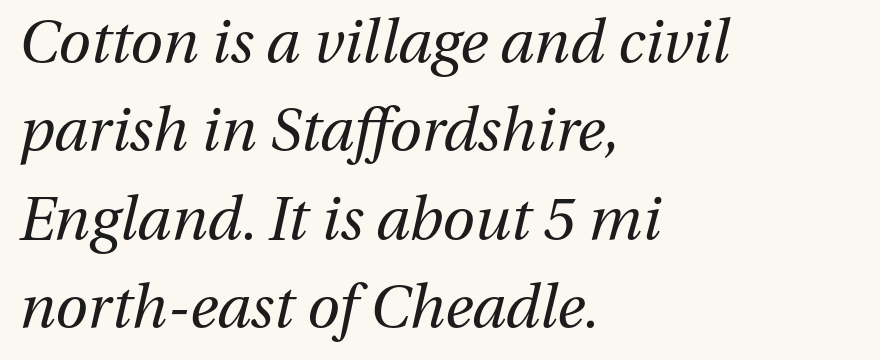
These glyphs show unthickened strokes, regular width or finer. The gaps between neighbouring characters are ordinary and unremarkable. The rendering uses a moderate line-height, typical for paragraphs. Caption: multi-line text, flush left, ragged right.
